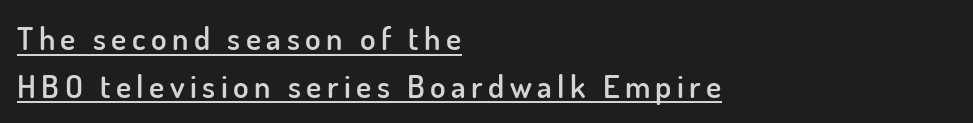
Upright lettering throughout. The sample has been set in demibold, a notch under bold. You can tell from the bare stems that sans-serif type was used. Does the copy run flush right? No — it runs flush left. Descenders here cross a horizontal rule under the line.
